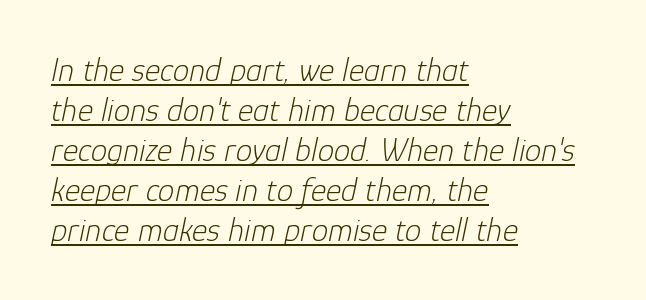
The text carries the slant typical of an italic or oblique font. You could call the tracking neutral — neither tight nor loose. Horizontal alignment here is leftward, the default for most running prose. Spacing verdict: proportional, widths tailored to each character. Every word sits above its own underline. The font is comparable to plain body text, perhaps lighter.
